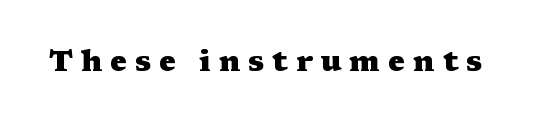
Does the type have serifs? Yes, each stem ends in a small foot. Only glyphs here, with clear space below each row. Tall strokes in this sample are plumb rather than angled. Varying glyph widths throughout — classic text-font behaviour.
